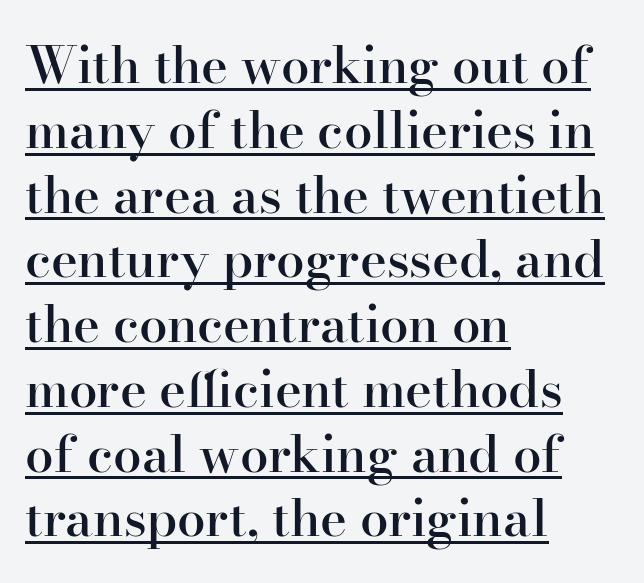
Q: Is the text bold? A: Semi-bold.
Q: Is the text italic (slanted)? A: No, it is upright.
Q: Is the typeface a serif or a sans-serif typeface? A: Serif.
Q: Is the text underlined? A: Yes.
Q: How is the paragraph aligned? A: Left-aligned.
Q: Is the spacing between letters normal or unusually wide? A: Normal.
Q: Is the spacing between lines tight, normal or loose? A: Normal.
Q: Width (condensed, normal, or wide)? A: Normal.
Q: Stroke contrast? A: High.
Q: x-height? A: Small.
Q: Monospaced? A: No.
